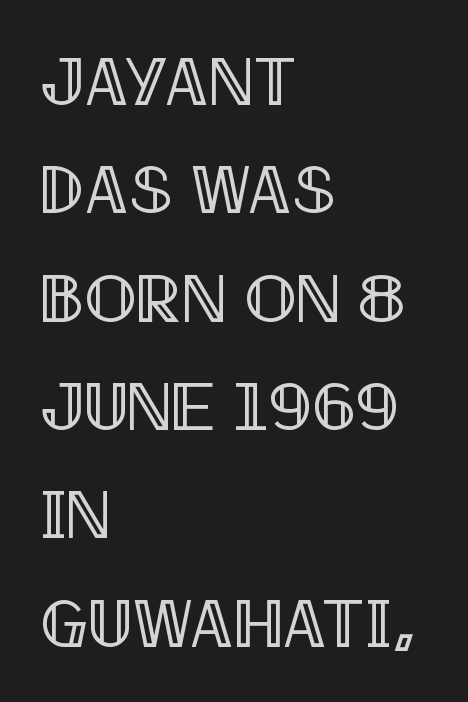
Q: Is the text italic (slanted)? A: No, it is upright.
Q: Is the text underlined? A: No.
Q: How is the paragraph aligned? A: Left-aligned.
Q: Is the spacing between letters normal or unusually wide? A: Normal.
Q: Is the spacing between lines tight, normal or loose? A: Normal.
Q: Width (condensed, normal, or wide)? A: Condensed.
Q: x-height? A: Large.
Q: Monospaced? A: No.
